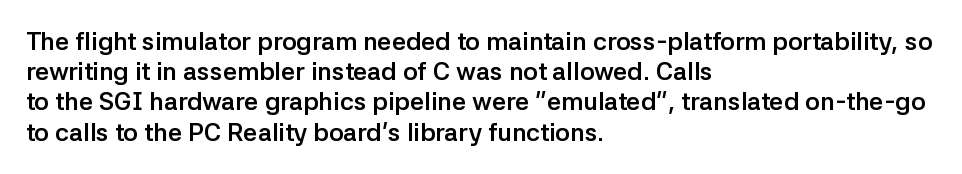
{"italic": "no", "bold": "yes", "underline": "no", "align": "left", "line_spacing_ratio": 1.21, "letter_spacing": "normal", "letter_spacing_em": 0.0, "glyph_px": 25}
